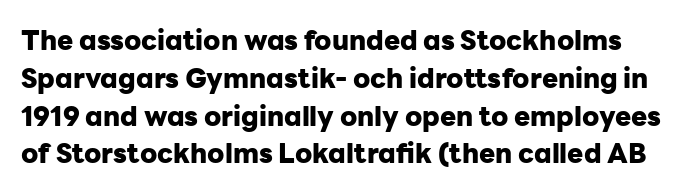
Q: Is the text bold? A: Yes.
Q: Is the text italic (slanted)? A: No, it is upright.
Q: Is the text underlined? A: No.
Q: Is the spacing between letters normal or unusually wide? A: Normal.
Q: Is the spacing between lines tight, normal or loose? A: Normal.
